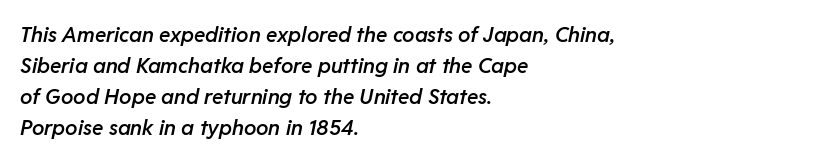
It's the slanting kind of type. Has an underline been added? It has not. Leading: standard. Observe the ordinary spacing: letters are neighbours, not strangers. The ragged edge is on the right, which tells us the setting is flush left.
